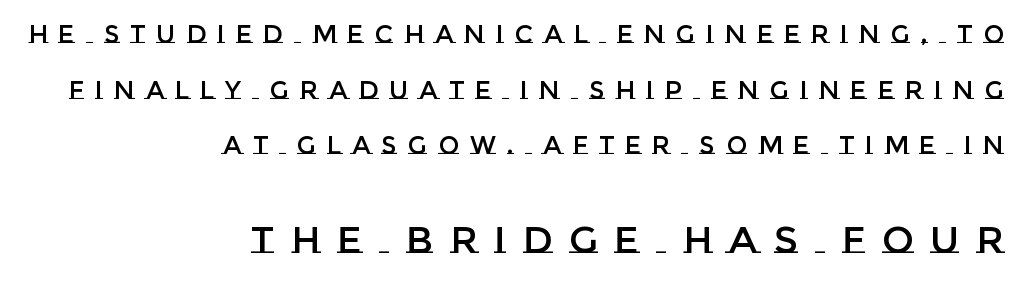
{"italic": "no", "width": "normal", "stroke_contrast": "low", "x_height": "large", "monospaced": "no", "underline": "no", "align": "right", "line_spacing": "loose", "line_spacing_ratio": 2.23, "letter_spacing": "wide", "letter_spacing_em": 0.44, "larger_block": "second", "size_ratio": 1.52, "glyph_px": 38}
